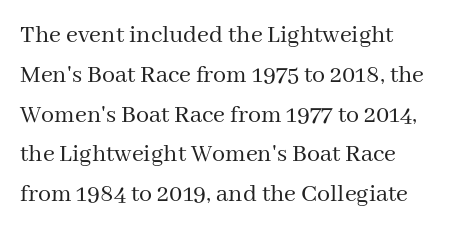
Nobody touched the tracking dial on this one. Line starts are locked; line ends wander. The block of text has a typical density, with ordinary space between rows. The glyphs are unaccompanied by any horizontal stroke below them. Notice how the stems are strictly vertical — no italics here. These glyphs show unthickened strokes, regular width or finer.
